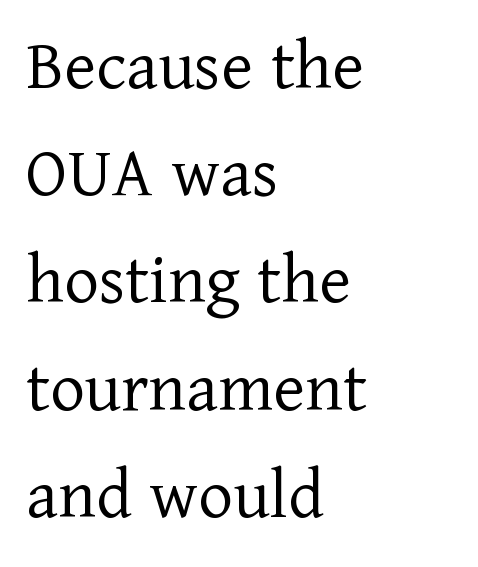
Q: Is the text bold? A: No.
Q: Is the text italic (slanted)? A: No, it is upright.
Q: Is the typeface a serif or a sans-serif typeface? A: Serif.
Q: Is the text underlined? A: No.
Q: How is the paragraph aligned? A: Left-aligned.
Q: Is the spacing between letters normal or unusually wide? A: Normal.
Q: Is the spacing between lines tight, normal or loose? A: Normal.
Q: Width (condensed, normal, or wide)? A: Normal.
Q: Stroke contrast? A: Low.
Q: x-height? A: Medium.
Q: Monospaced? A: No.
